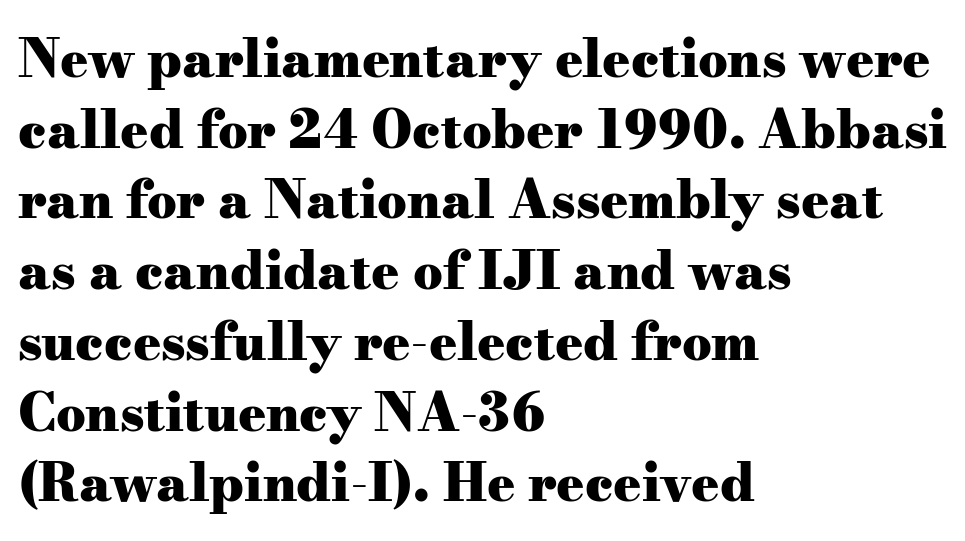
The image shows 52 px heavy, wide serif type, upright; set left-aligned, normal line spacing (1.36x), normal letter spacing, not underlined; medium stroke contrast and a small x-height.
